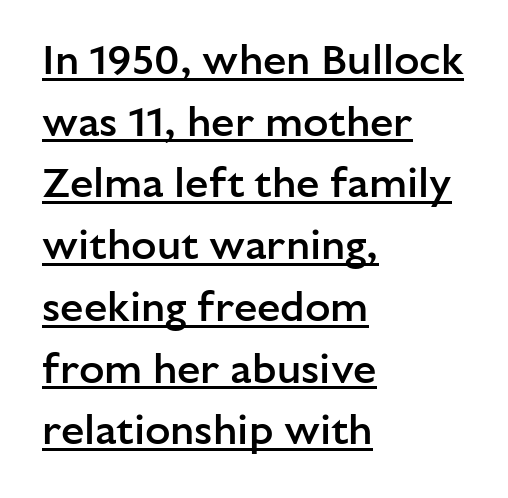
Upright lettering throughout. If you measured baseline to baseline, you'd find a middling distance. Every word sits above its own underline. These lines are rendered in a variable-pitch font. What weight is shown? A semibold, between regular and bold.
